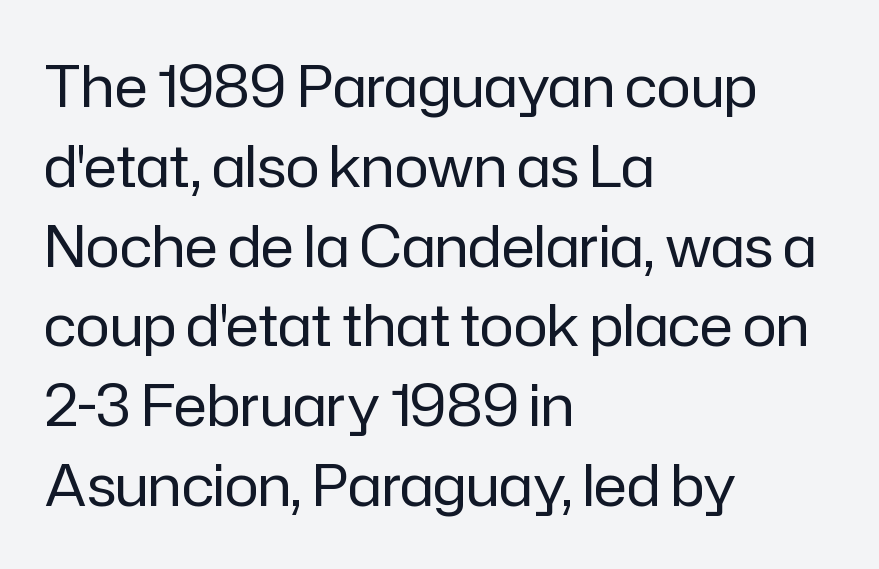
The image shows 57 px regular-weight sans-serif type, upright; set left-aligned, normal line spacing (1.4x), normal letter spacing, not underlined; low stroke contrast and a medium x-height.
